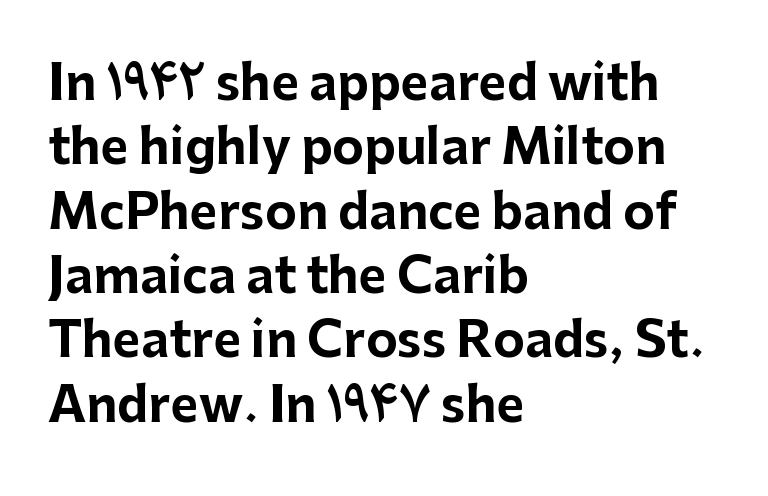
The lines sit at an ordinary, default distance from one another. Just letters on the line, the space beneath them empty. Serif or sans? Sans — the stroke terminals are bare. The rag falls on the right side of this text block. Think of a printed novel: that variable character pitch is what you see here. Standard letterfit; no display-style spreading of the glyphs.
